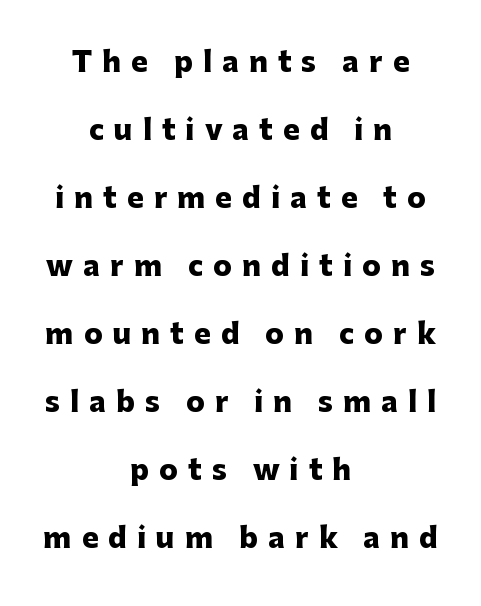
Rendered with straight, roman letterforms. Notice how thick the strokes are: this is what a full bold looks like. This sample has the flowing, uneven cadence of proportional lettering. Stroke terminals: plain, sans-serif.
